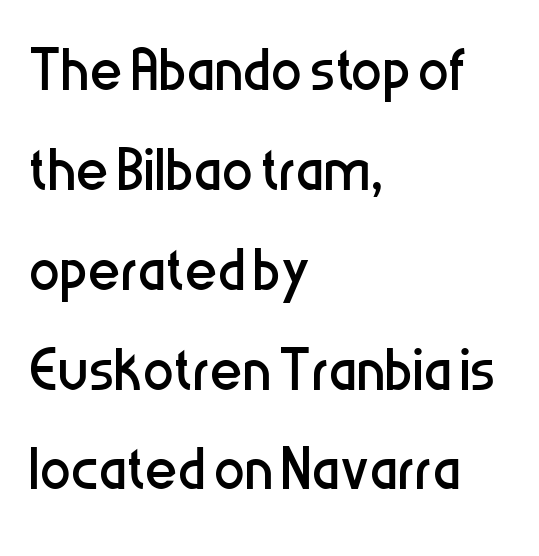
Q: Is the text bold? A: No.
Q: Is the text italic (slanted)? A: No, it is upright.
Q: Is the typeface a serif or a sans-serif typeface? A: Sans-serif.
Q: Is the text underlined? A: No.
Q: How is the paragraph aligned? A: Left-aligned.
Q: Is the spacing between letters normal or unusually wide? A: Normal.
Q: Is the spacing between lines tight, normal or loose? A: Normal.
Q: Width (condensed, normal, or wide)? A: Condensed.
Q: Stroke contrast? A: Low.
Q: x-height? A: Medium.
Q: Monospaced? A: No.
